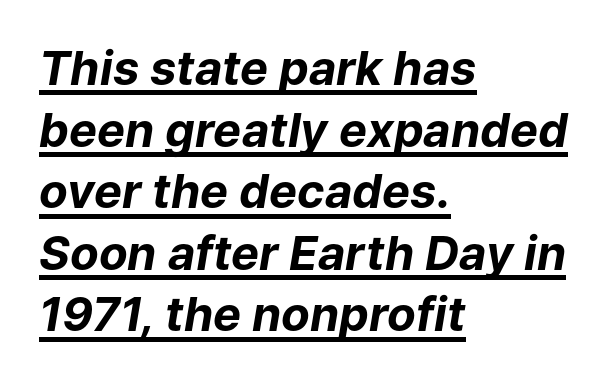
Q: Is the text bold? A: Yes.
Q: Is the text italic (slanted)? A: Yes, it leans right by about 9 degrees.
Q: Is the text underlined? A: Yes.
Q: How is the paragraph aligned? A: Left-aligned.
Q: Is the spacing between letters normal or unusually wide? A: Normal.
Q: Is the spacing between lines tight, normal or loose? A: Normal.
Q: Width (condensed, normal, or wide)? A: Normal.
Q: Stroke contrast? A: Low.
Q: x-height? A: Medium.
Q: Monospaced? A: No.
